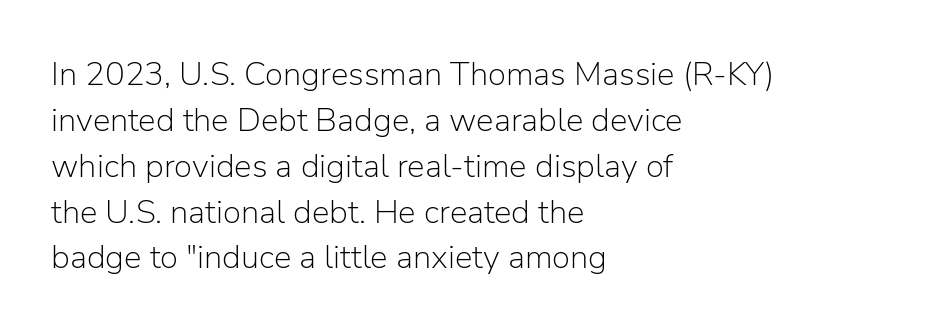
Q: Is the text bold? A: No.
Q: Is the text italic (slanted)? A: No, it is upright.
Q: Is the typeface a serif or a sans-serif typeface? A: Sans-serif.
Q: Is the text underlined? A: No.
Q: How is the paragraph aligned? A: Left-aligned.
Q: Is the spacing between letters normal or unusually wide? A: Normal.
Q: Is the spacing between lines tight, normal or loose? A: Normal.
Q: Width (condensed, normal, or wide)? A: Normal.
Q: Stroke contrast? A: Low.
Q: x-height? A: Medium.
Q: Monospaced? A: No.
